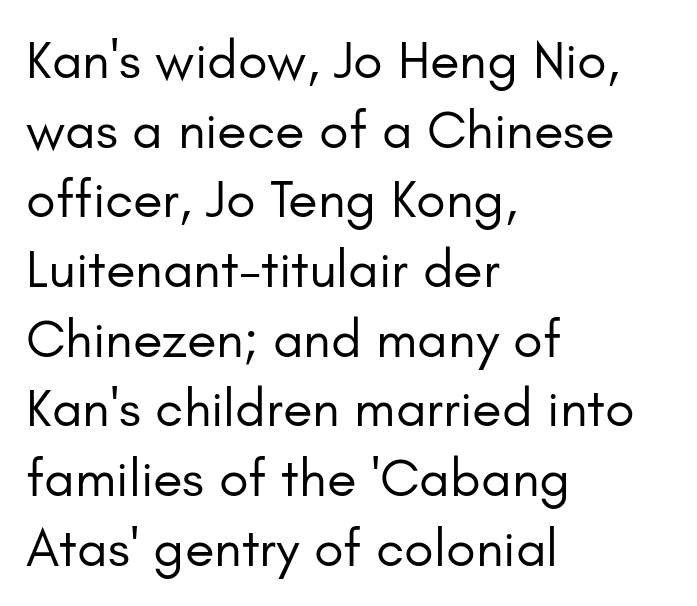
The image shows 54 px regular-weight sans-serif type, upright; set left-aligned, normal line spacing (1.29x), normal letter spacing, not underlined; low stroke contrast and a small x-height.
